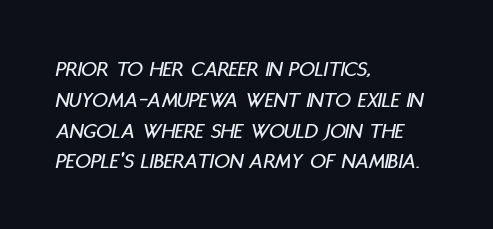
The image shows 22 px text type, italic (leaning right); set left-aligned, normal line spacing (1.4x), normal letter spacing, not underlined.
